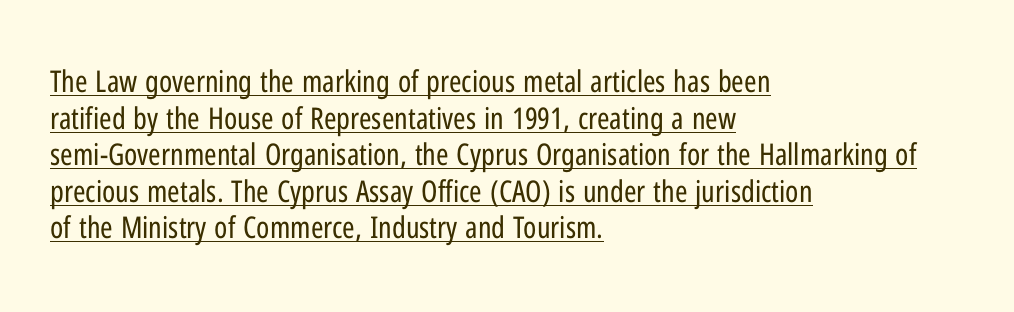
Q: Is the text bold? A: No.
Q: Is the text italic (slanted)? A: No, it is upright.
Q: Is the typeface a serif or a sans-serif typeface? A: Sans-serif.
Q: Is the text underlined? A: Yes.
Q: How is the paragraph aligned? A: Left-aligned.
Q: Is the spacing between letters normal or unusually wide? A: Normal.
Q: Width (condensed, normal, or wide)? A: Condensed.
Q: Stroke contrast? A: Low.
Q: x-height? A: Medium.
Q: Monospaced? A: No.
